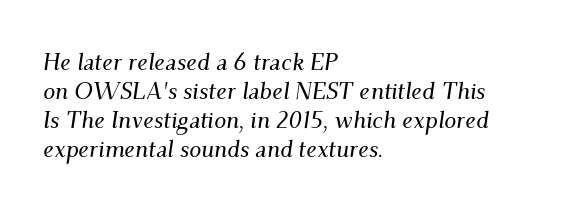
Q: Is the text italic (slanted)? A: Yes, it leans right by about 9 degrees.
Q: Is the text underlined? A: No.
Q: How is the paragraph aligned? A: Left-aligned.
Q: Is the spacing between letters normal or unusually wide? A: Normal.
